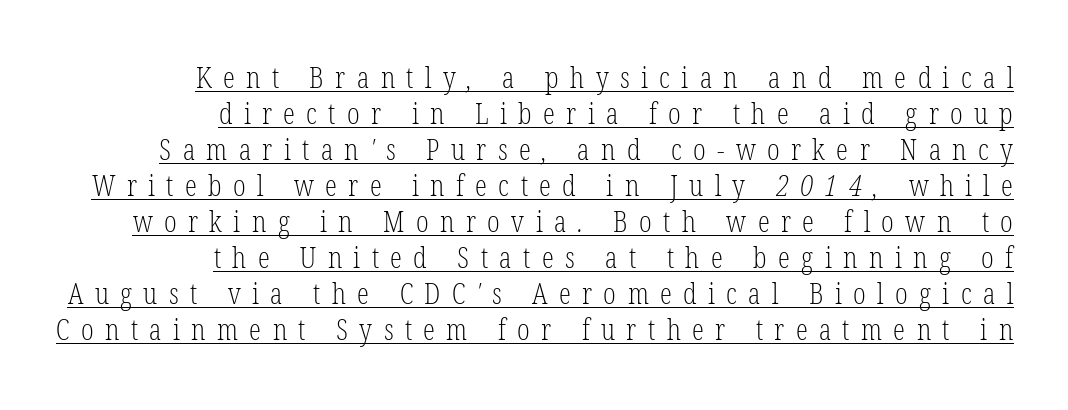
Q: Is the text bold? A: No.
Q: Is the typeface a serif or a sans-serif typeface? A: Serif.
Q: Is the text underlined? A: Yes.
Q: How is the paragraph aligned? A: Right-aligned.
Q: Is the spacing between letters normal or unusually wide? A: Unusually wide.
Q: Width (condensed, normal, or wide)? A: Condensed.
Q: Stroke contrast? A: Low.
Q: x-height? A: Medium.
Q: Monospaced? A: No.
